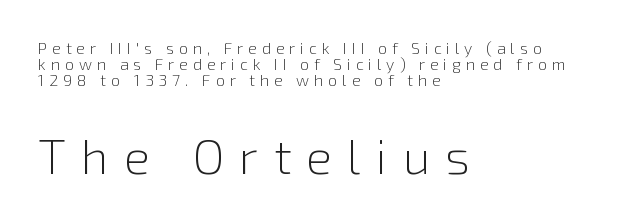
{"serif": "no", "italic": "no", "bold": "no", "weight": "light", "width": "normal", "stroke_contrast": "low", "x_height": "medium", "monospaced": "no", "underline": "no", "align": "left", "line_spacing": "tight", "line_spacing_ratio": 0.99, "letter_spacing": "wide", "letter_spacing_em": 0.31, "larger_block": "second", "size_ratio": 3.06, "glyph_px": 49}
